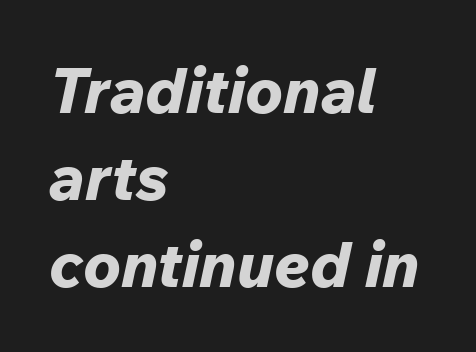
Q: Is the text bold? A: Yes.
Q: Is the text italic (slanted)? A: Yes, it leans right by about 12 degrees.
Q: Is the text underlined? A: No.
Q: How is the paragraph aligned? A: Left-aligned.
Q: Is the spacing between letters normal or unusually wide? A: Normal.
Q: Is the spacing between lines tight, normal or loose? A: Normal.
Q: Width (condensed, normal, or wide)? A: Normal.
Q: Stroke contrast? A: Low.
Q: x-height? A: Medium.
Q: Monospaced? A: No.
